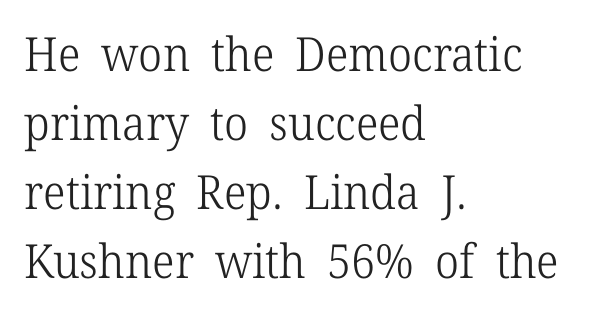
The image shows 47 px light serif type, upright; set left-aligned, normal line spacing (1.47x), normal letter spacing, not underlined; low stroke contrast and a medium x-height.
